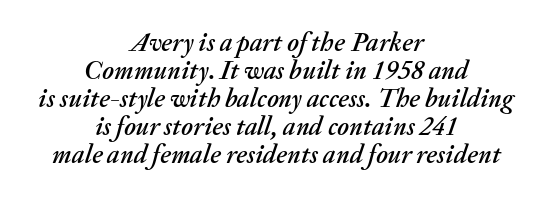
The image shows 26 px text type, italic (leaning right); set centered, tight line spacing (1.08x), normal letter spacing, not underlined.
